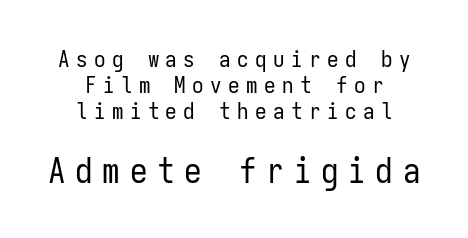
Typographically, this falls in the sans-serif category. A roman cut, with each character standing at attention. Note: smaller setting up top, larger setting below. Decoration check: the copy has no underline.
